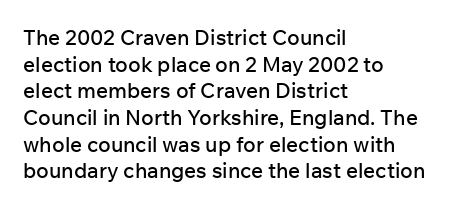
The image shows 21 px text type, upright; set left-aligned, normal line spacing (1.27x), normal letter spacing, not underlined.
